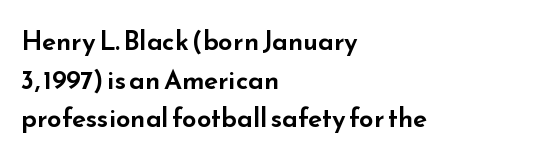
{"italic": "no", "underline": "no", "align": "left", "line_spacing": "normal", "line_spacing_ratio": 1.49, "letter_spacing": "normal", "letter_spacing_em": 0.0, "glyph_px": 26}
